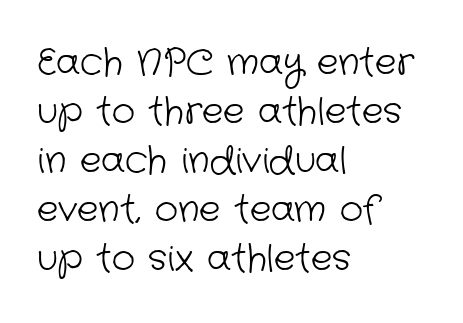
Students, observe: this is what conventionally led text looks like. The strokes are not fattened; the text isn't bold. Unlike a traditional serif, this face leaves its strokes unadorned. What stands out about the letter spacing? Nothing — it is the standard amount. The paragraph has a hard left edge and a soft right edge.
